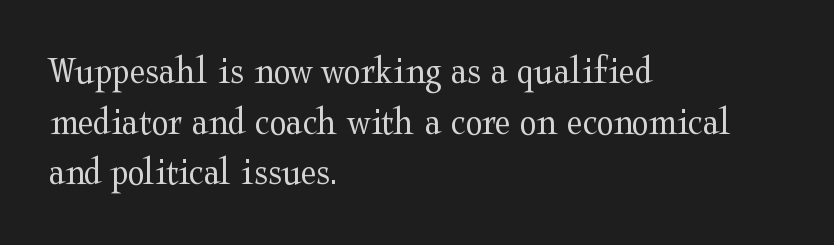
Q: Is the text bold? A: No.
Q: Is the text italic (slanted)? A: No, it is upright.
Q: Is the typeface a serif or a sans-serif typeface? A: Serif.
Q: Is the text underlined? A: No.
Q: How is the paragraph aligned? A: Left-aligned.
Q: Is the spacing between letters normal or unusually wide? A: Normal.
Q: Is the spacing between lines tight, normal or loose? A: Normal.
Q: Width (condensed, normal, or wide)? A: Wide.
Q: Stroke contrast? A: Medium.
Q: x-height? A: Medium.
Q: Monospaced? A: No.
